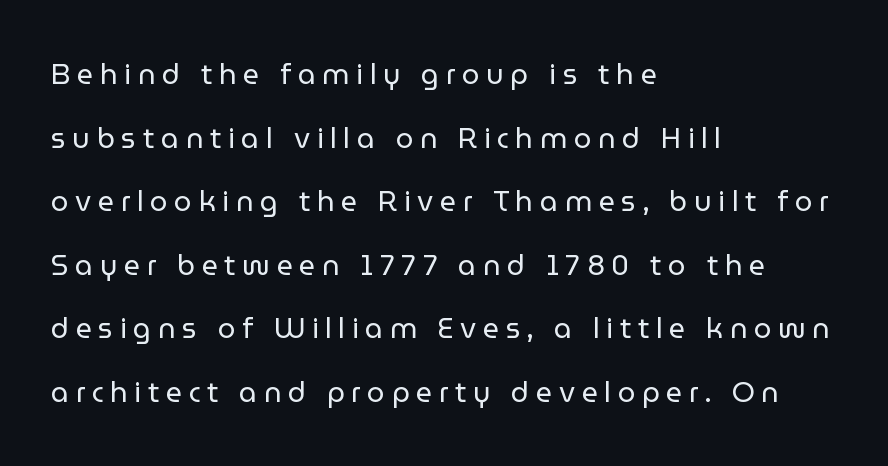
Q: Is the text bold? A: No.
Q: Is the text italic (slanted)? A: No, it is upright.
Q: Is the typeface a serif or a sans-serif typeface? A: Sans-serif.
Q: Is the text underlined? A: No.
Q: How is the paragraph aligned? A: Left-aligned.
Q: Is the spacing between letters normal or unusually wide? A: Unusually wide.
Q: Is the spacing between lines tight, normal or loose? A: Loose.
Q: Width (condensed, normal, or wide)? A: Normal.
Q: Stroke contrast? A: Low.
Q: x-height? A: Medium.
Q: Monospaced? A: No.
